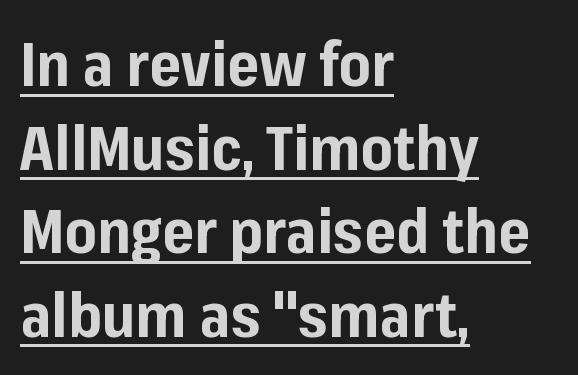
The image shows 61 px bold sans-serif type, upright; set left-aligned, normal line spacing (1.37x), normal letter spacing, underlined; low stroke contrast and a medium x-height.
